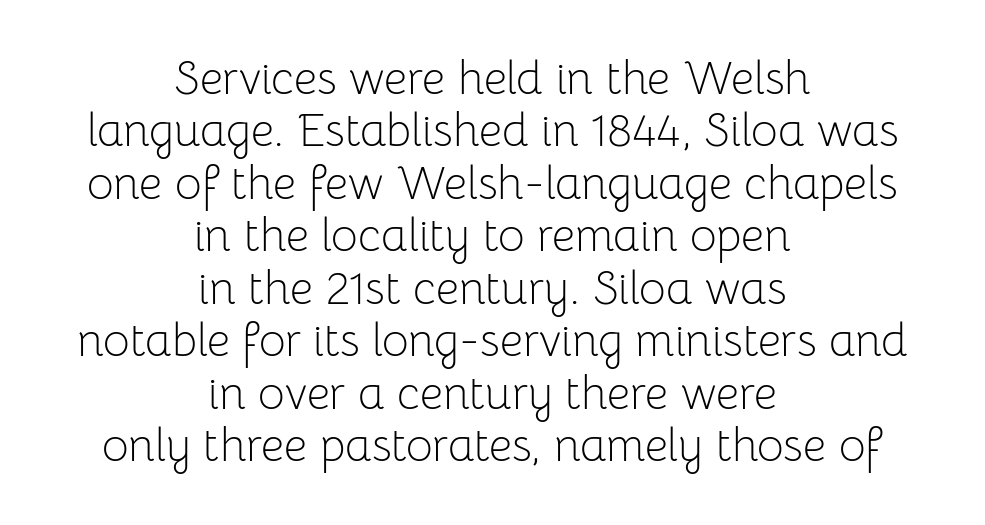
Q: Is the text bold? A: No.
Q: Is the text italic (slanted)? A: No, it is upright.
Q: Is the typeface a serif or a sans-serif typeface? A: Sans-serif.
Q: Is the text underlined? A: No.
Q: How is the paragraph aligned? A: Centered.
Q: Is the spacing between letters normal or unusually wide? A: Normal.
Q: Is the spacing between lines tight, normal or loose? A: Tight.
Q: Width (condensed, normal, or wide)? A: Normal.
Q: Stroke contrast? A: Low.
Q: x-height? A: Medium.
Q: Monospaced? A: No.
